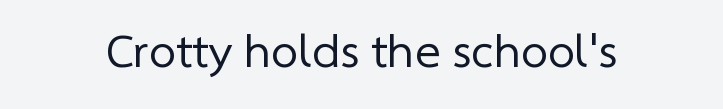
The image shows 48 px regular-weight sans-serif type; set centered, normal letter spacing, not underlined; low stroke contrast and a medium x-height.
